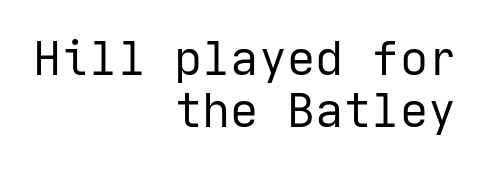
{"serif": "no", "italic": "no", "bold": "no", "weight": "regular", "width": "normal", "stroke_contrast": "low", "x_height": "medium", "underline": "no", "align": "right", "line_spacing": "tight", "line_spacing_ratio": 1.1, "letter_spacing": "normal", "letter_spacing_em": 0.0, "glyph_px": 47}
